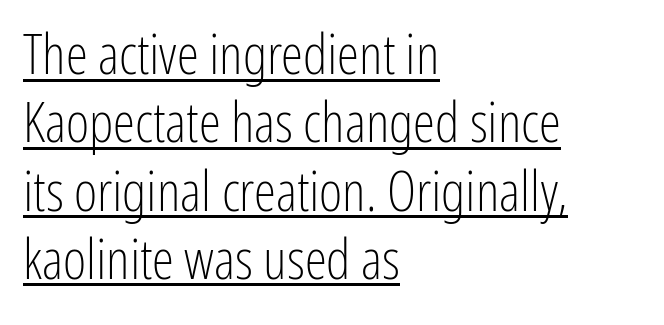
{"serif": "no", "italic": "no", "bold": "no", "weight": "light", "width": "condensed", "stroke_contrast": "low", "x_height": "medium", "monospaced": "no", "underline": "yes", "align": "left", "line_spacing_ratio": 1.22, "letter_spacing": "normal", "letter_spacing_em": 0.0, "glyph_px": 56}
